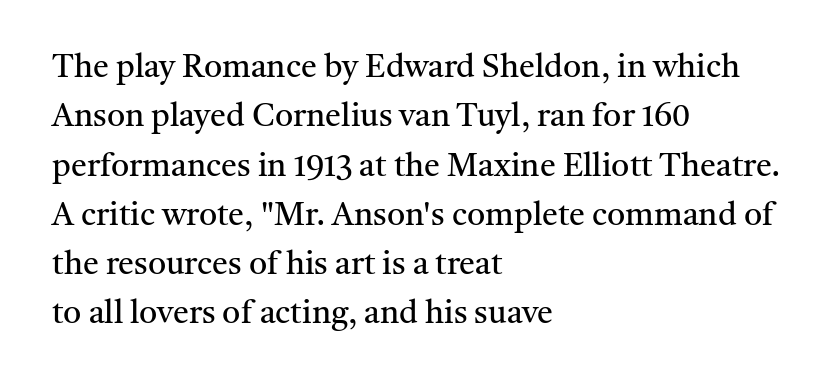
{"serif": "yes", "italic": "no", "bold": "no", "weight": "regular", "width": "normal", "stroke_contrast": "medium", "x_height": "medium", "monospaced": "no", "underline": "no", "align": "left", "line_spacing": "normal", "line_spacing_ratio": 1.54, "letter_spacing": "normal", "letter_spacing_em": 0.0, "glyph_px": 32}
